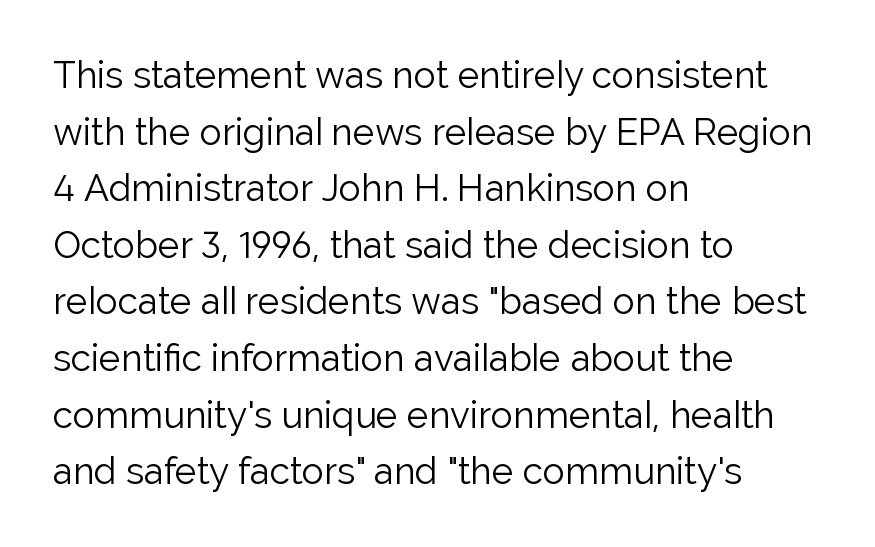
The words here are not underlined. All the whitespace from short lines collects on the right. Heaviness? Minimal to ordinary, like unemphasized prose. Interline gaps are of average width in this sample. Spacing between characters is what you'd get straight out of the box.
